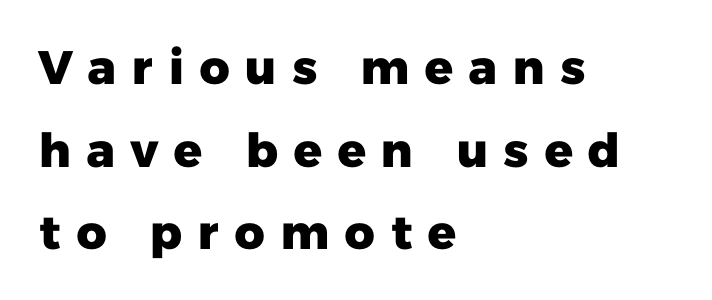
Q: Is the text bold? A: Yes.
Q: Is the typeface a serif or a sans-serif typeface? A: Sans-serif.
Q: Is the text underlined? A: No.
Q: How is the paragraph aligned? A: Left-aligned.
Q: Is the spacing between letters normal or unusually wide? A: Unusually wide.
Q: Width (condensed, normal, or wide)? A: Normal.
Q: Stroke contrast? A: Low.
Q: x-height? A: Medium.
Q: Monospaced? A: No.
